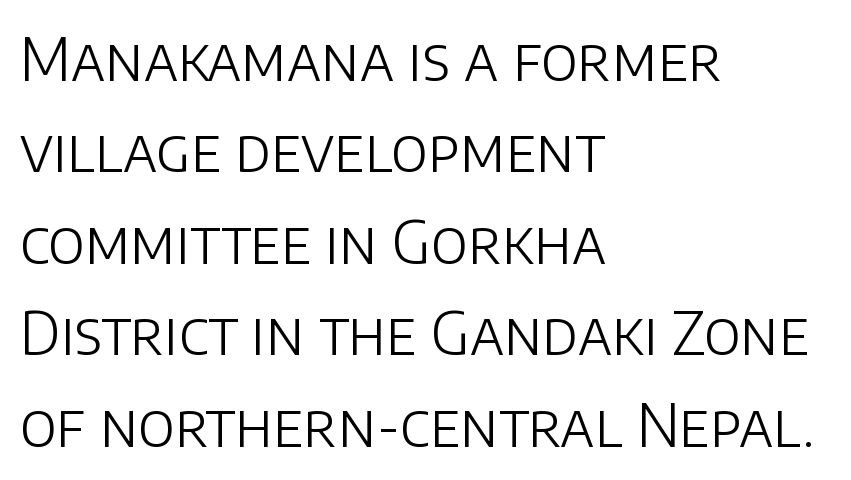
The image shows 59 px light sans-serif type, upright; set left-aligned, normal line spacing (1.55x), normal letter spacing, not underlined; low stroke contrast and a large x-height.
